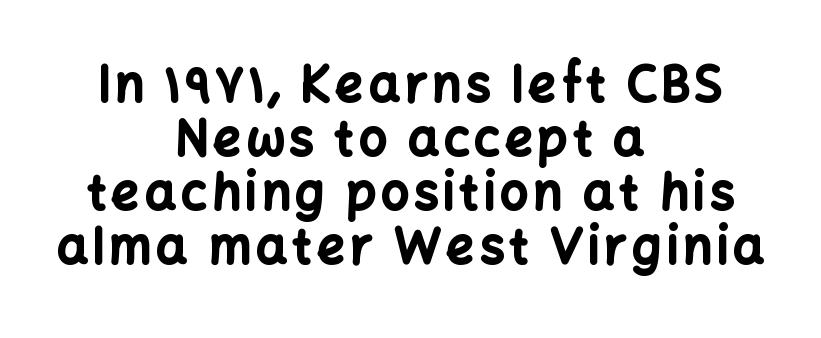
{"serif": "no", "italic": "no", "bold": "yes", "weight": "bold", "width": "normal", "stroke_contrast": "low", "x_height": "medium", "monospaced": "no", "underline": "no", "align": "center", "line_spacing": "tight", "line_spacing_ratio": 1.1, "glyph_px": 49}
